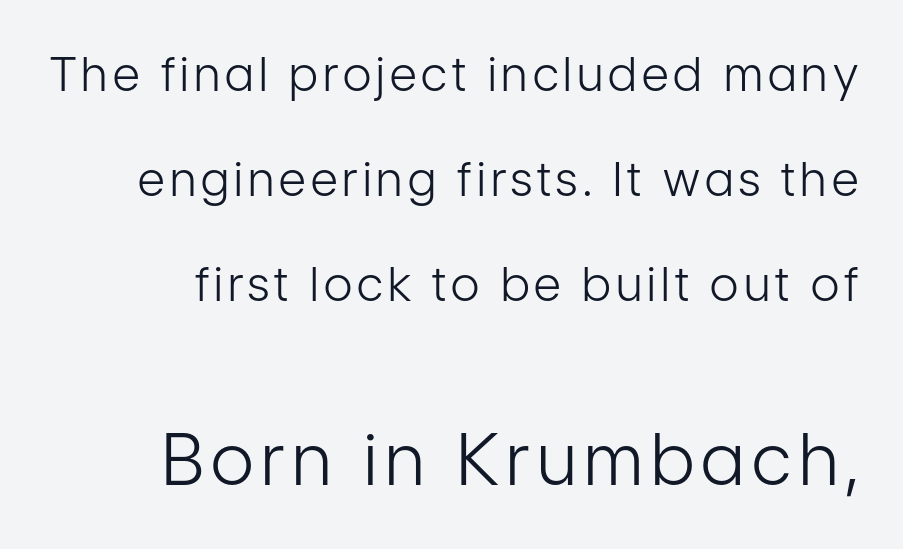
Heaviness? Minimal to ordinary, like unemphasized prose. The baseline area is clear. You could not count columns in this text — the font is proportionally spaced. Characters remain perfectly vertical along every line. Nope, no serifs anywhere on these letters.
